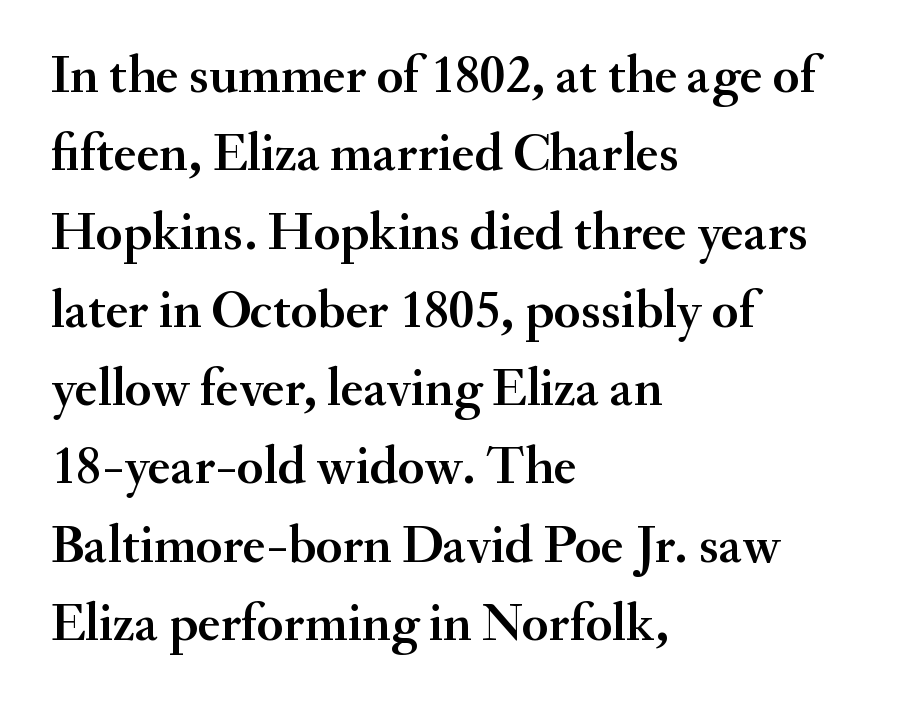
Q: Is the text italic (slanted)? A: No, it is upright.
Q: Is the typeface a serif or a sans-serif typeface? A: Serif.
Q: Is the text underlined? A: No.
Q: How is the paragraph aligned? A: Left-aligned.
Q: Is the spacing between letters normal or unusually wide? A: Normal.
Q: Is the spacing between lines tight, normal or loose? A: Normal.
Q: Width (condensed, normal, or wide)? A: Normal.
Q: Stroke contrast? A: Medium.
Q: x-height? A: Small.
Q: Monospaced? A: No.
